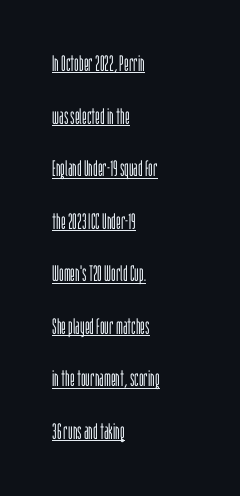
Q: Is the text bold? A: No.
Q: Is the text italic (slanted)? A: No, it is upright.
Q: Is the text underlined? A: Yes.
Q: How is the paragraph aligned? A: Left-aligned.
Q: Is the spacing between letters normal or unusually wide? A: Normal.
Q: Is the spacing between lines tight, normal or loose? A: Loose.
